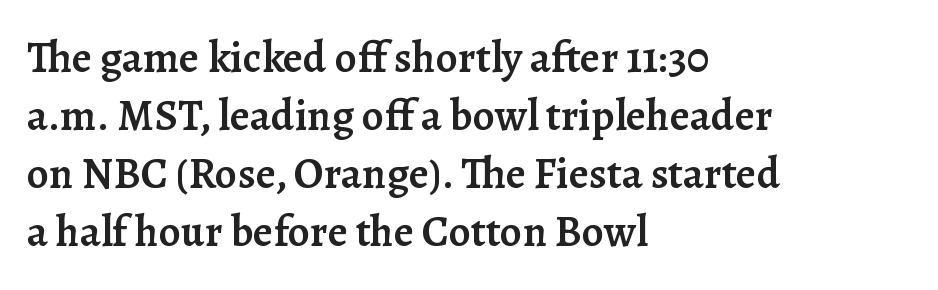
{"serif": "yes", "italic": "no", "bold": "semi", "weight": "semibold", "width": "normal", "stroke_contrast": "low", "x_height": "medium", "monospaced": "no", "underline": "no", "align": "left", "line_spacing": "normal", "line_spacing_ratio": 1.32, "letter_spacing": "normal", "letter_spacing_em": 0.0, "glyph_px": 44}
